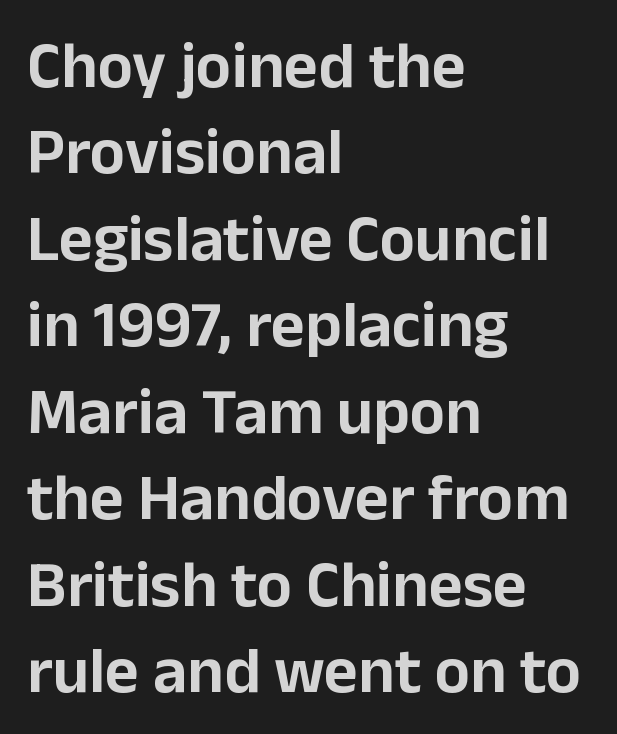
Q: Is the text italic (slanted)? A: No, it is upright.
Q: Is the typeface a serif or a sans-serif typeface? A: Sans-serif.
Q: Is the text underlined? A: No.
Q: How is the paragraph aligned? A: Left-aligned.
Q: Is the spacing between letters normal or unusually wide? A: Normal.
Q: Is the spacing between lines tight, normal or loose? A: Normal.
Q: Width (condensed, normal, or wide)? A: Normal.
Q: Stroke contrast? A: Low.
Q: x-height? A: Medium.
Q: Monospaced? A: No.
